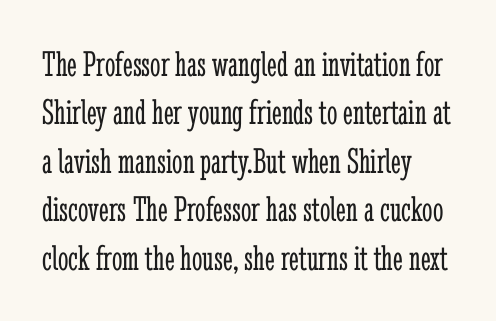
Q: Is the text bold? A: No.
Q: Is the text italic (slanted)? A: No, it is upright.
Q: Is the typeface a serif or a sans-serif typeface? A: Serif.
Q: Is the text underlined? A: No.
Q: How is the paragraph aligned? A: Left-aligned.
Q: Is the spacing between letters normal or unusually wide? A: Normal.
Q: Is the spacing between lines tight, normal or loose? A: Normal.
Q: Width (condensed, normal, or wide)? A: Condensed.
Q: Stroke contrast? A: Low.
Q: x-height? A: Medium.
Q: Monospaced? A: No.
